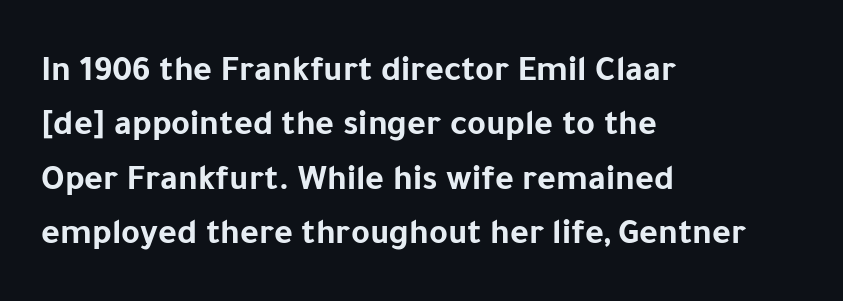
Q: Is the text bold? A: Yes.
Q: Is the text italic (slanted)? A: No, it is upright.
Q: Is the typeface a serif or a sans-serif typeface? A: Sans-serif.
Q: Is the text underlined? A: No.
Q: How is the paragraph aligned? A: Left-aligned.
Q: Is the spacing between letters normal or unusually wide? A: Normal.
Q: Is the spacing between lines tight, normal or loose? A: Normal.
Q: Width (condensed, normal, or wide)? A: Normal.
Q: Stroke contrast? A: Low.
Q: x-height? A: Medium.
Q: Monospaced? A: No.
